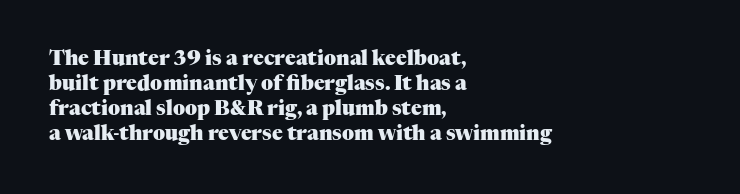
The image shows 20 px bold type, upright; set left-aligned, normal line spacing (1.25x), normal letter spacing, not underlined.
